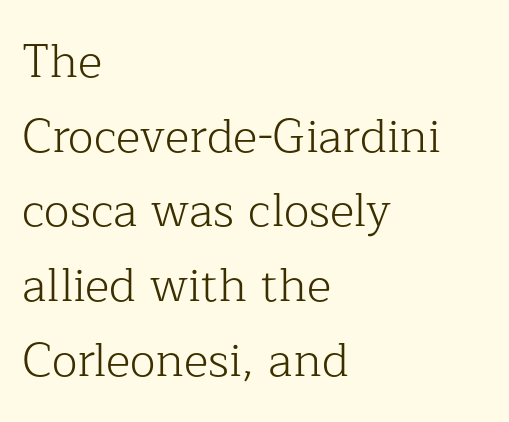
Glance below the letters and you will spot only blank space. Vertically, the passage feels balanced, rows spaced as you'd expect. The passage shown is typed in a proportional face where columns would drift. The characters display serif detailing at their extremities. What stands out about the letter spacing? Nothing — it is the standard amount.
